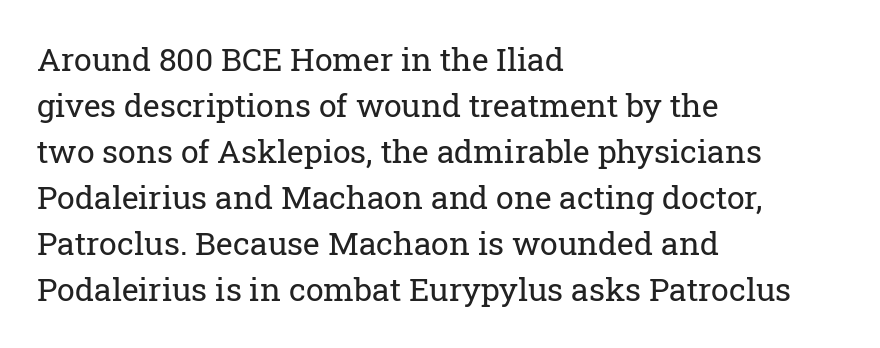
The image shows 32 px regular-weight serif type, upright; set left-aligned, normal line spacing (1.44x), normal letter spacing, not underlined; low stroke contrast and a medium x-height.
